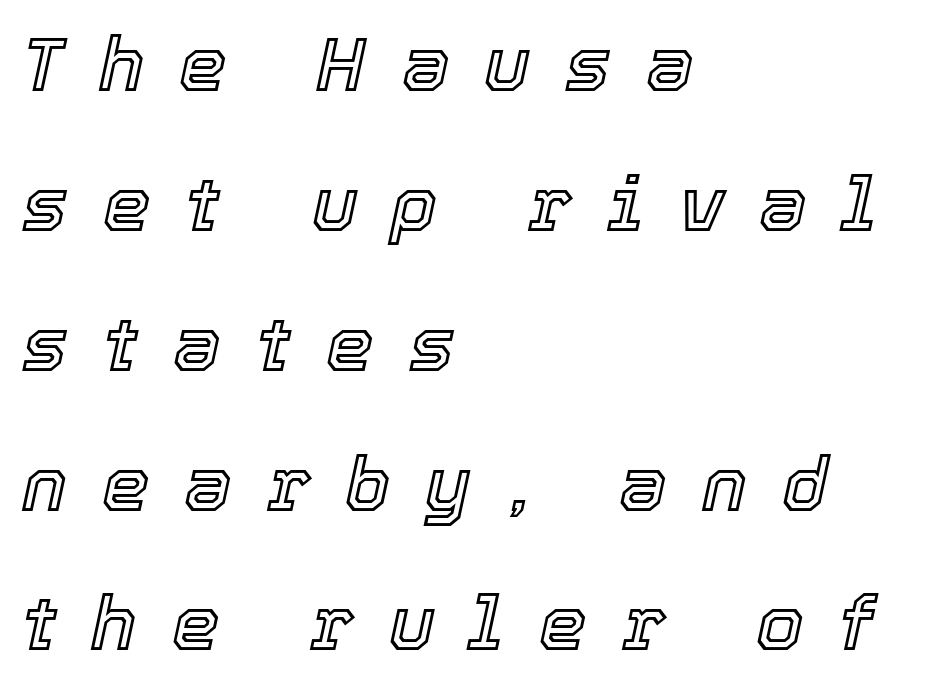
Honestly, there is no underline to notice here at all. The rendering uses natural spacing where letterforms have individual widths. The lines are quadded left. There's an unmistakable incline to the writing here. Substantial extra tracking has been applied to these lines.
